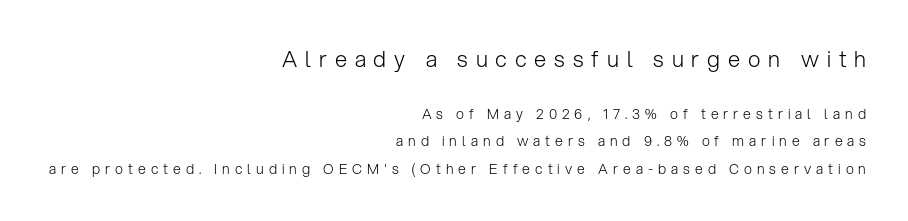
The strokes are not fattened; the text isn't bold. Students, observe: this is what heavily led, spacious text looks like. The font's upright variant was chosen for this text. Layout note: lines flush right.
